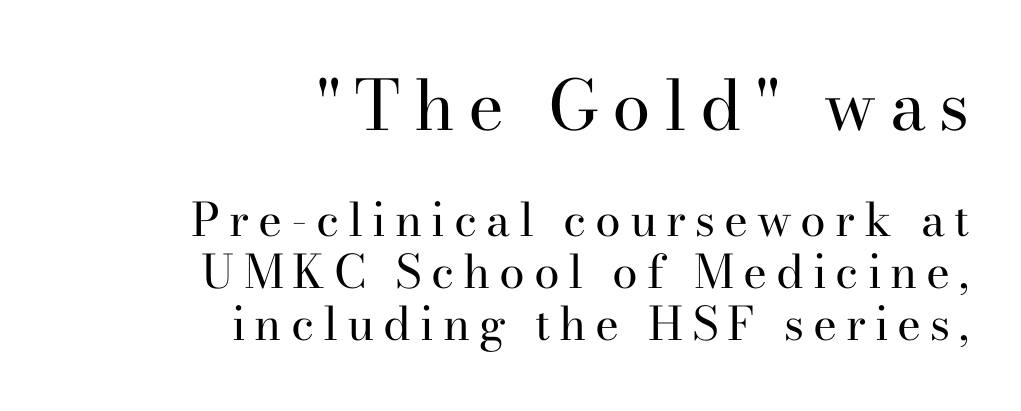
Q: Is the text bold? A: No.
Q: Is the text italic (slanted)? A: No, it is upright.
Q: Is the typeface a serif or a sans-serif typeface? A: Serif.
Q: Is the text underlined? A: No.
Q: How is the paragraph aligned? A: Right-aligned.
Q: Is the spacing between lines tight, normal or loose? A: Tight.
Q: Which block of text is set in a larger size, the first (top) or the second (bottom)? A: The first (top) one.
Q: Width (condensed, normal, or wide)? A: Normal.
Q: Stroke contrast? A: High.
Q: x-height? A: Small.
Q: Monospaced? A: No.
